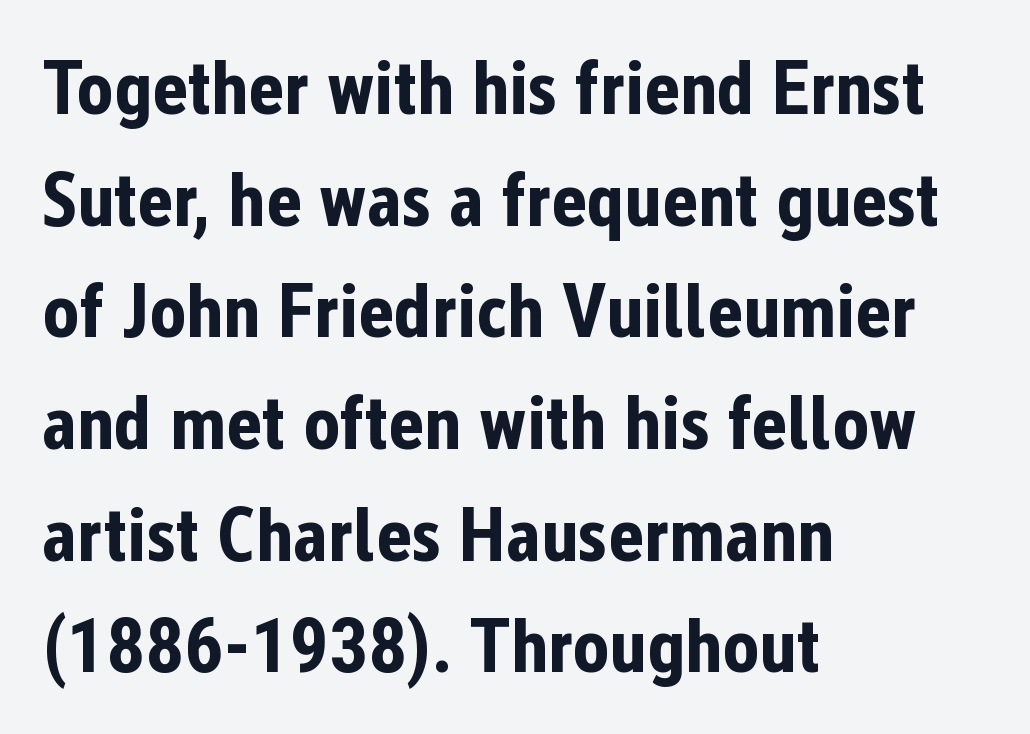
The image shows 77 px bold, condensed sans-serif type, upright; set left-aligned, normal line spacing (1.45x), normal letter spacing, not underlined; low stroke contrast and a medium x-height.
